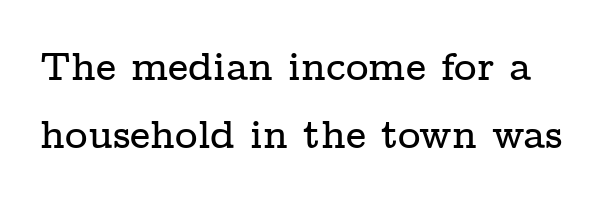
Serifs: yes, visible at the terminals of the letterforms. The letters sit at their default tracking, neither squeezed nor spread. You could not count columns in this text — the font is proportionally spaced. When letters stand straight like this, we call the style roman or upright.
